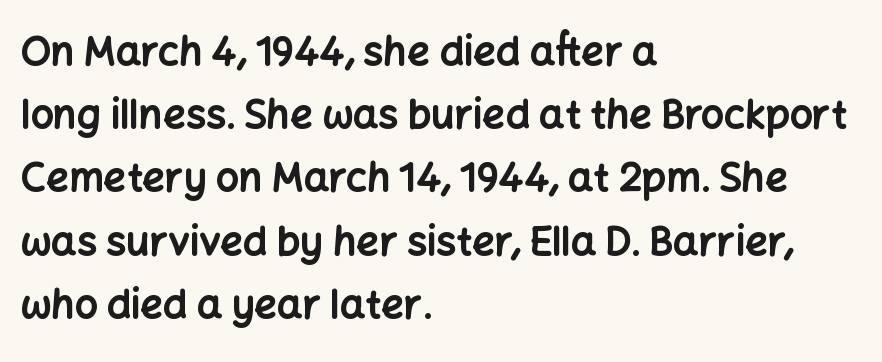
The image shows 40 px bold sans-serif type, upright; set left-aligned, normal line spacing (1.58x), normal letter spacing, not underlined; low stroke contrast and a medium x-height.
